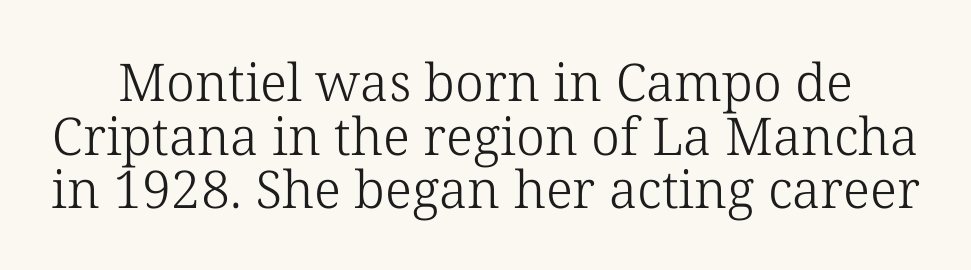
Q: Is the text bold? A: No.
Q: Is the text italic (slanted)? A: No, it is upright.
Q: Is the typeface a serif or a sans-serif typeface? A: Serif.
Q: Is the text underlined? A: No.
Q: Is the spacing between letters normal or unusually wide? A: Normal.
Q: Is the spacing between lines tight, normal or loose? A: Tight.
Q: Width (condensed, normal, or wide)? A: Normal.
Q: Stroke contrast? A: Low.
Q: x-height? A: Medium.
Q: Monospaced? A: No.
